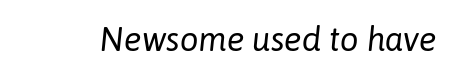
{"italic": "yes", "lean": "right", "slant_degrees": 6, "bold": "no", "weight": "regular", "width": "normal", "stroke_contrast": "low", "x_height": "medium", "monospaced": "no", "underline": "no", "letter_spacing": "normal", "letter_spacing_em": 0.0, "glyph_px": 33}
